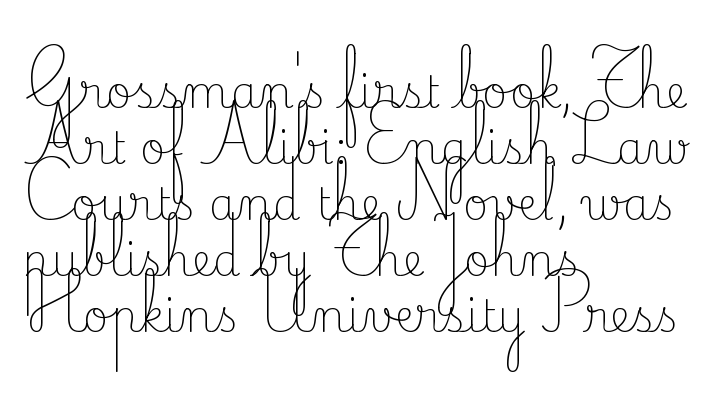
{"serif": "yes", "italic": "no", "bold": "no", "weight": "light", "width": "normal", "stroke_contrast": "low", "x_height": "small", "monospaced": "no", "underline": "no", "align": "left", "line_spacing": "normal", "line_spacing_ratio": 1.27, "letter_spacing": "normal", "letter_spacing_em": 0.0, "glyph_px": 44}
